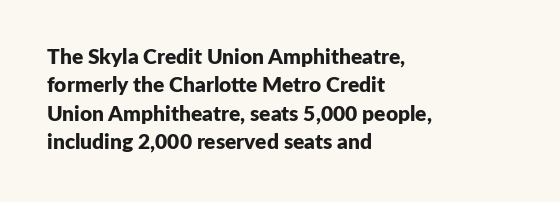
The image shows 21 px bold type, upright; set left-aligned, normal line spacing (1.35x), normal letter spacing, not underlined.
